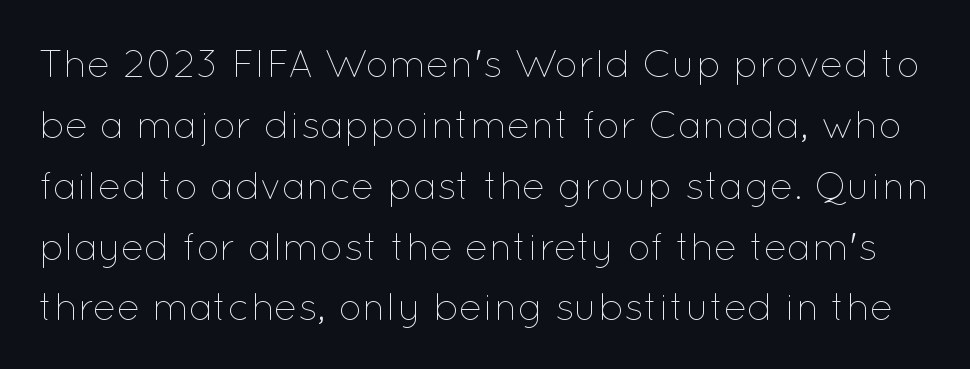
No letter is thick-stroked: the sample isn't bold. Characters follow at the spacing the type designer built in. Evenly set lines give the paragraph a standard silhouette. A roman cut, with each character standing at attention. A bare baseline throughout the passage.
